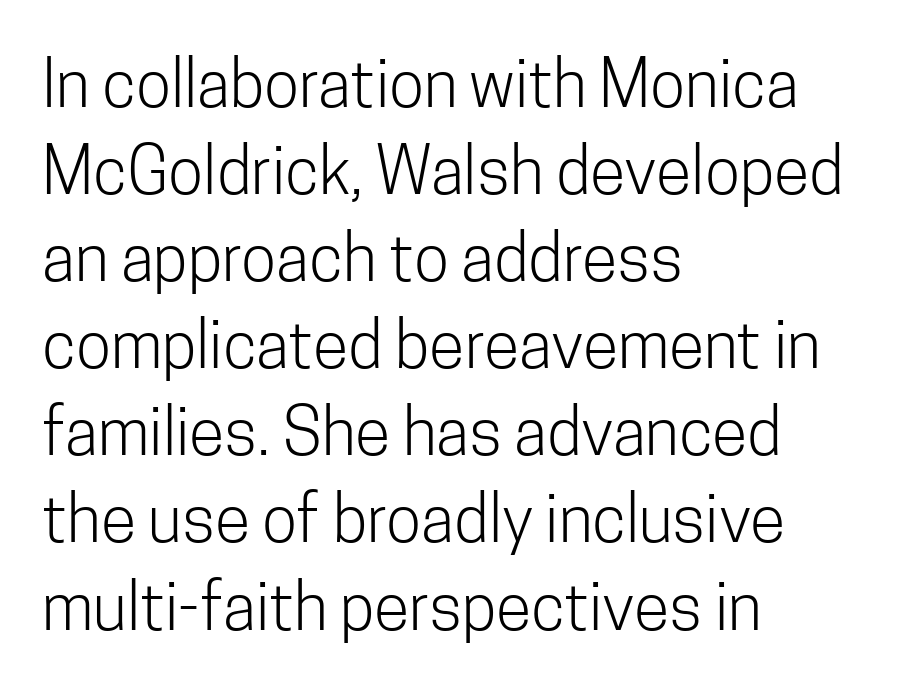
The image shows 65 px light, condensed sans-serif type, upright; set left-aligned, normal line spacing (1.34x), normal letter spacing, not underlined; low stroke contrast and a medium x-height.
